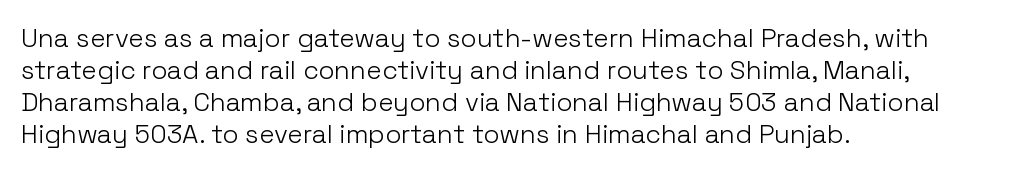
Q: Is the text bold? A: No.
Q: Is the text italic (slanted)? A: No, it is upright.
Q: Is the text underlined? A: No.
Q: How is the paragraph aligned? A: Left-aligned.
Q: Is the spacing between letters normal or unusually wide? A: Normal.
